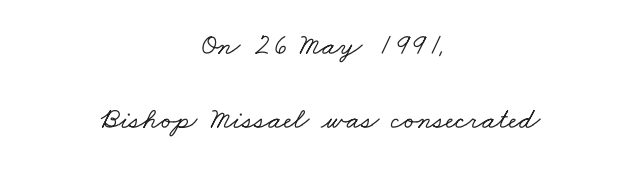
Q: Is the typeface a serif or a sans-serif typeface? A: Serif.
Q: Is the text underlined? A: No.
Q: How is the paragraph aligned? A: Centered.
Q: Is the spacing between letters normal or unusually wide? A: Normal.
Q: Is the spacing between lines tight, normal or loose? A: Loose.
Q: Width (condensed, normal, or wide)? A: Wide.
Q: Stroke contrast? A: Low.
Q: x-height? A: Small.
Q: Monospaced? A: No.
